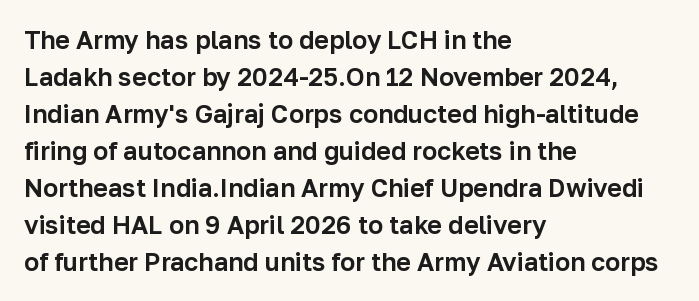
The space beneath each line is pristine and unruled. Compared with typical paragraphs, the rows here are spaced about the same. Notice how the passage keeps a crisp vertical edge on the left only. Short note: letters normally spaced.
